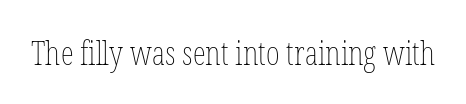
Q: Is the text bold? A: No.
Q: Is the text italic (slanted)? A: No, it is upright.
Q: Is the text underlined? A: No.
Q: Is the spacing between letters normal or unusually wide? A: Normal.
Q: Width (condensed, normal, or wide)? A: Condensed.
Q: Stroke contrast? A: Low.
Q: x-height? A: Medium.
Q: Monospaced? A: No.
